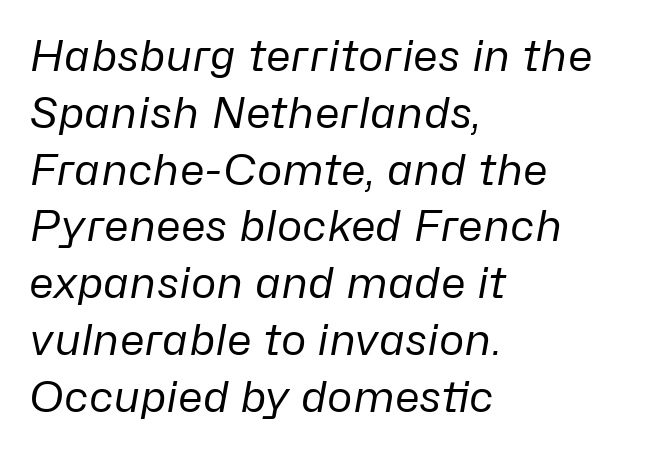
Nobody drew a line under any word here. Looks like regular typesetting: each glyph gets only the width it needs. A typesetter would mark this as italic. The characters are drawn with everyday or finer stroke widths.
